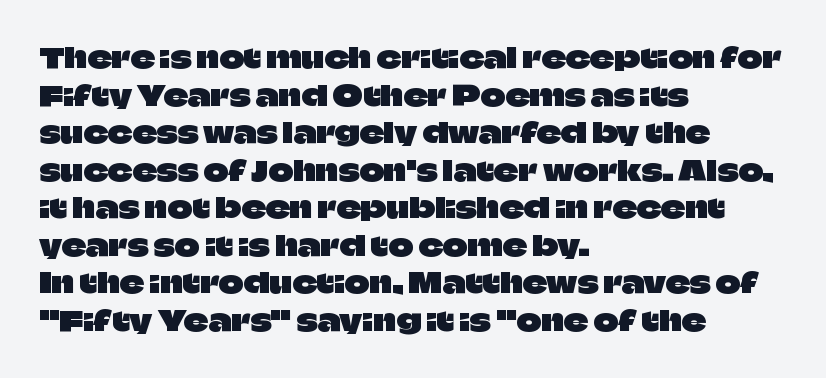
The image shows 27 px text type, upright; set left-aligned, normal line spacing (1.39x), normal letter spacing, not underlined.
